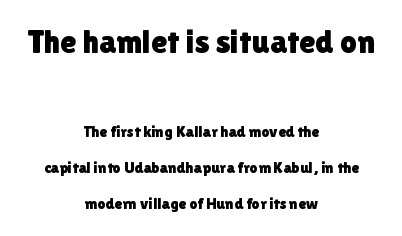
The passage is arranged like a title page — every line centered. Spacing verdict: proportional, widths tailored to each character. This rendering leaves character spacing at its baseline value. The gap between lines stays unmarked. The type sits square on the baseline with zero lean. Horizontal bands of white between lines are thick stripes.
